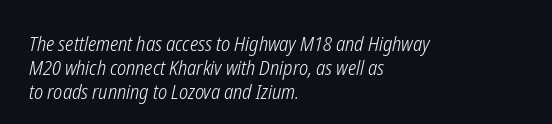
Compared with ordinary roman type, these characters are visibly tilted. This is not heavy type; no bold has been used. Horizontally, the lines are justified to the leading edge only. The passage shown is not underscored anywhere. Is the letter spacing exaggerated? No — it looks like the ordinary default.
